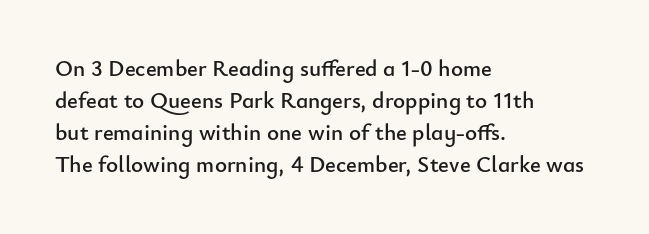
{"italic": "no", "underline": "no", "align": "left", "line_spacing": "normal", "line_spacing_ratio": 1.39, "letter_spacing": "normal", "letter_spacing_em": 0.0, "glyph_px": 23}
